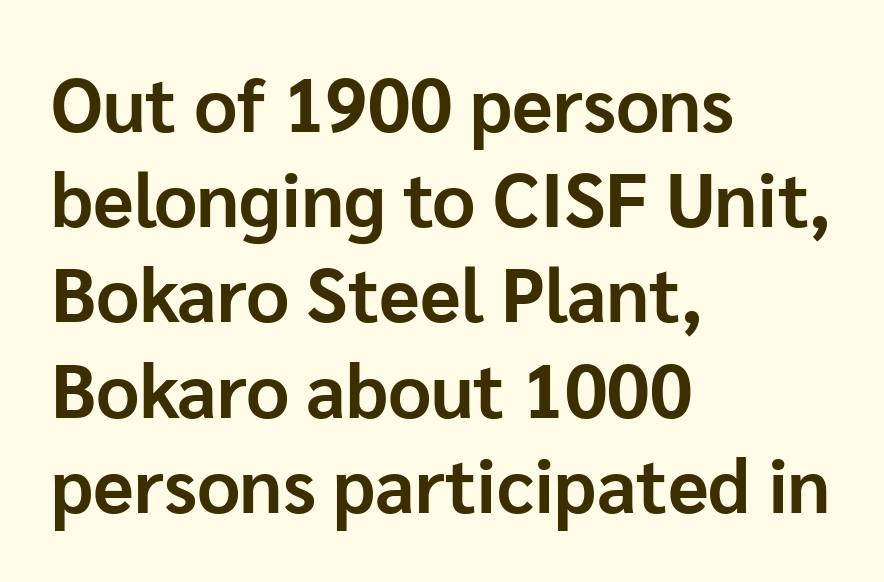
The text block is weighted toward the left margin, trailing off unevenly rightward. Each letter keeps its own natural width here, so spacing adapts to shape. Tracking here is standard; glyphs follow each other at the usual distance. Unlike a traditional serif, this face leaves its strokes unadorned. The glyphs are unaccompanied by any horizontal stroke below them.
